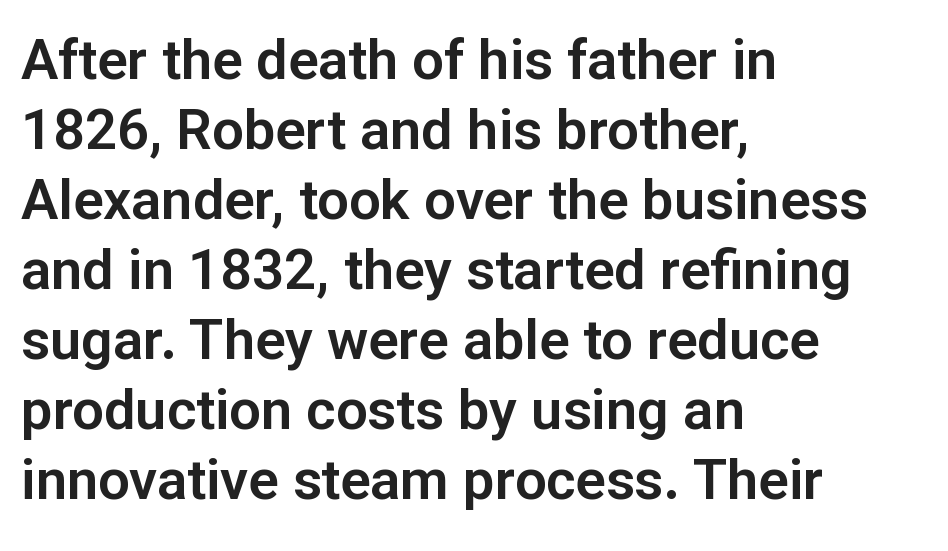
The image shows 56 px sans-serif type, upright; set left-aligned, normal line spacing (1.25x), normal letter spacing, not underlined; low stroke contrast and a medium x-height.
